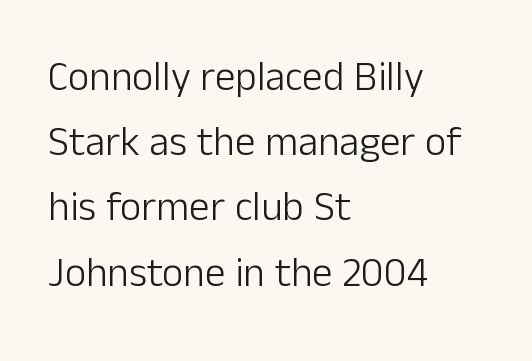
Q: Is the text bold? A: No.
Q: Is the text italic (slanted)? A: No, it is upright.
Q: Is the typeface a serif or a sans-serif typeface? A: Sans-serif.
Q: Is the text underlined? A: No.
Q: How is the paragraph aligned? A: Left-aligned.
Q: Is the spacing between letters normal or unusually wide? A: Normal.
Q: Is the spacing between lines tight, normal or loose? A: Normal.
Q: Width (condensed, normal, or wide)? A: Normal.
Q: Stroke contrast? A: Low.
Q: x-height? A: Medium.
Q: Monospaced? A: No.
